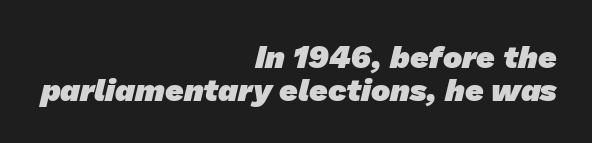
The face used here is a sans, in the tradition of grotesques and geometrics. Decoration check: the copy has no underline. What weight is shown? A full bold with thick strokes. Nothing unusual about the tracking: characters are spaced as the font intends.
